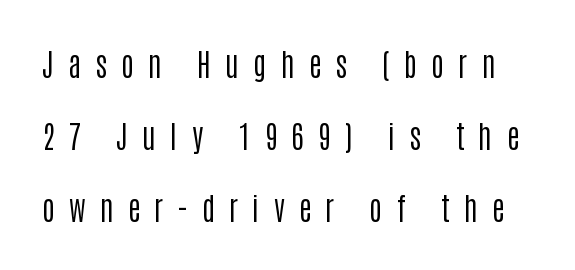
{"serif": "no", "italic": "no", "bold": "no", "weight": "regular", "width": "condensed", "stroke_contrast": "low", "x_height": "large", "monospaced": "no", "underline": "no", "line_spacing": "loose", "line_spacing_ratio": 2.33, "letter_spacing": "wide", "letter_spacing_em": 0.45, "glyph_px": 31}
